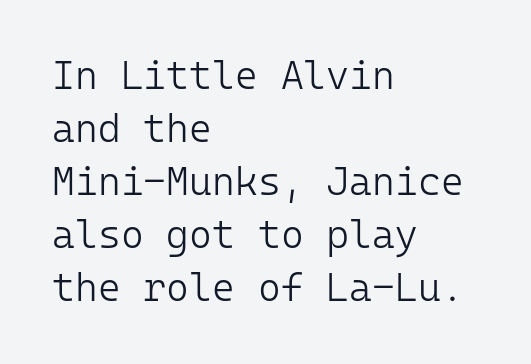
The image shows 39 px light sans-serif type, upright, monospaced; set left-aligned, normal line spacing (1.36x), normal letter spacing, not underlined; low stroke contrast and a medium x-height.
